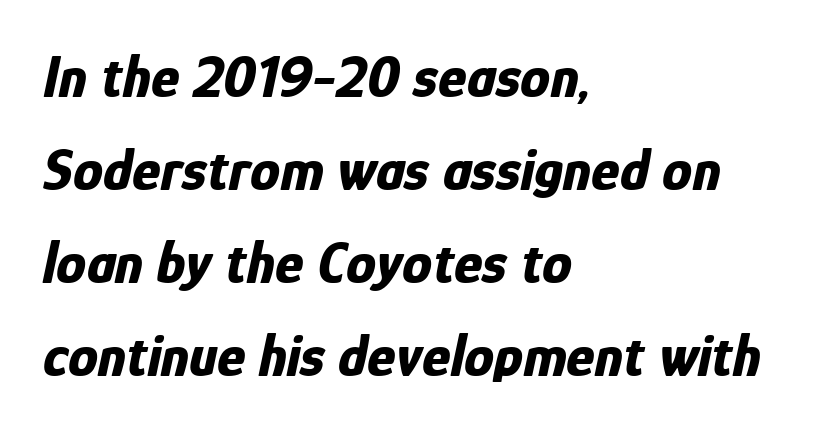
Q: Is the text bold? A: Yes.
Q: Is the text italic (slanted)? A: Yes, it leans right by about 12 degrees.
Q: Is the text underlined? A: No.
Q: How is the paragraph aligned? A: Left-aligned.
Q: Is the spacing between letters normal or unusually wide? A: Normal.
Q: Is the spacing between lines tight, normal or loose? A: Normal.
Q: Width (condensed, normal, or wide)? A: Condensed.
Q: Stroke contrast? A: Low.
Q: x-height? A: Medium.
Q: Monospaced? A: No.
